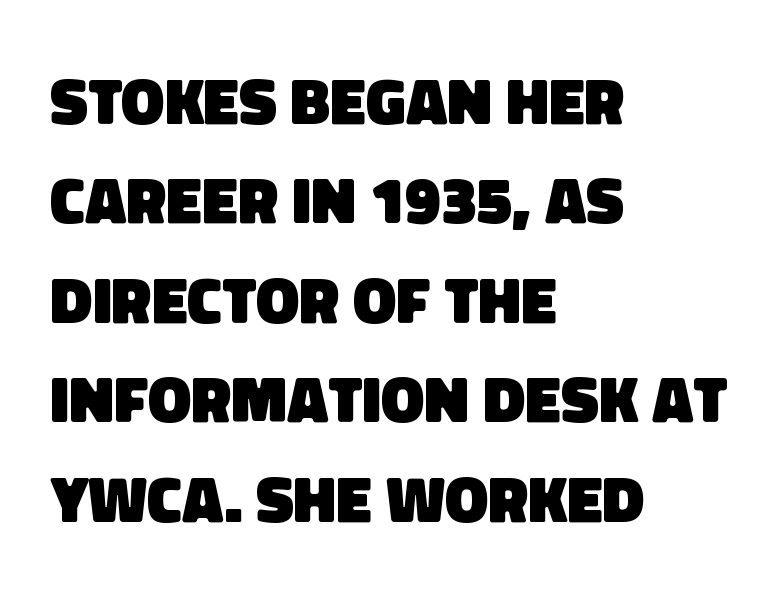
The image shows 65 px heavy sans-serif type; set left-aligned, normal line spacing (1.53x), normal letter spacing, not underlined; low stroke contrast and a large x-height.
